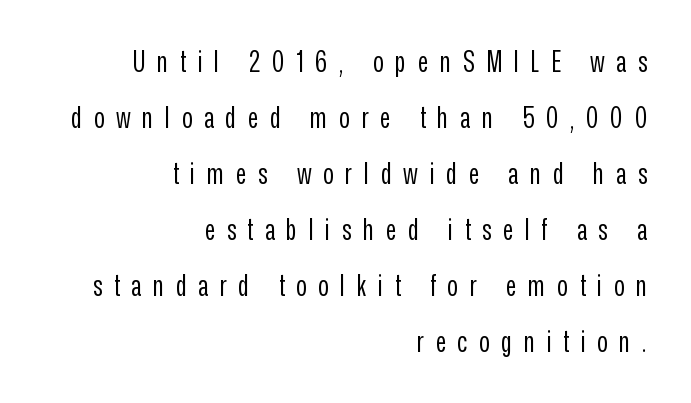
What's the leading like? Stretched, with rows far apart. Characters follow at a spacing far wider than the type designer built in. Note: no serifs on the glyphs. Do the characters align in a grid? No, the font is proportional. Each row of text sits above clean, open space.
